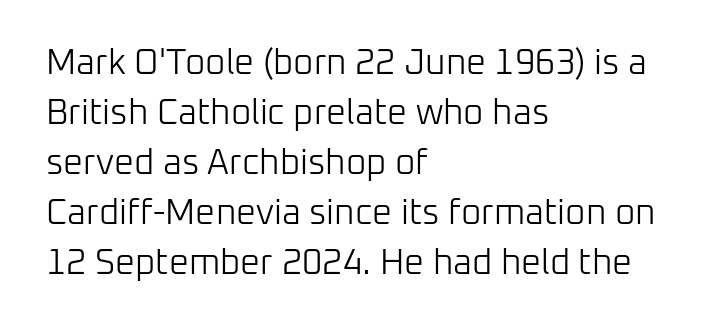
{"serif": "no", "italic": "no", "bold": "no", "weight": "light", "width": "normal", "stroke_contrast": "low", "x_height": "medium", "monospaced": "no", "underline": "no", "align": "left", "line_spacing": "normal", "line_spacing_ratio": 1.43, "letter_spacing": "normal", "letter_spacing_em": 0.0, "glyph_px": 35}
